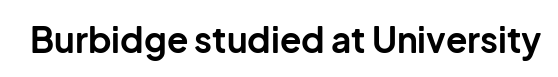
{"serif": "no", "italic": "no", "bold": "yes", "weight": "bold", "width": "normal", "stroke_contrast": "low", "x_height": "medium", "monospaced": "no", "underline": "no", "letter_spacing": "normal", "letter_spacing_em": 0.0, "glyph_px": 35}
